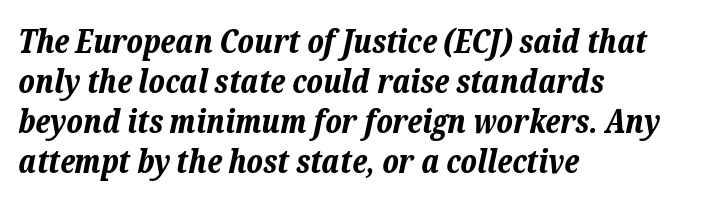
Q: Is the text bold? A: Yes.
Q: Is the text italic (slanted)? A: Yes, it leans right by about 12 degrees.
Q: Is the text underlined? A: No.
Q: How is the paragraph aligned? A: Left-aligned.
Q: Is the spacing between letters normal or unusually wide? A: Normal.
Q: Is the spacing between lines tight, normal or loose? A: Normal.
Q: Width (condensed, normal, or wide)? A: Normal.
Q: Stroke contrast? A: Low.
Q: x-height? A: Medium.
Q: Monospaced? A: No.
